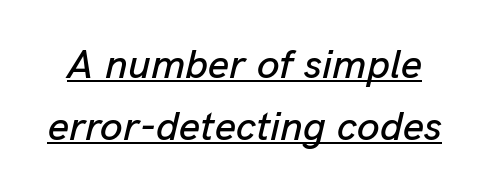
{"italic": "yes", "lean": "right", "slant_degrees": 13, "width": "normal", "stroke_contrast": "low", "x_height": "medium", "monospaced": "no", "underline": "yes", "line_spacing": "normal", "line_spacing_ratio": 1.51, "letter_spacing": "normal", "letter_spacing_em": 0.0, "glyph_px": 41}
